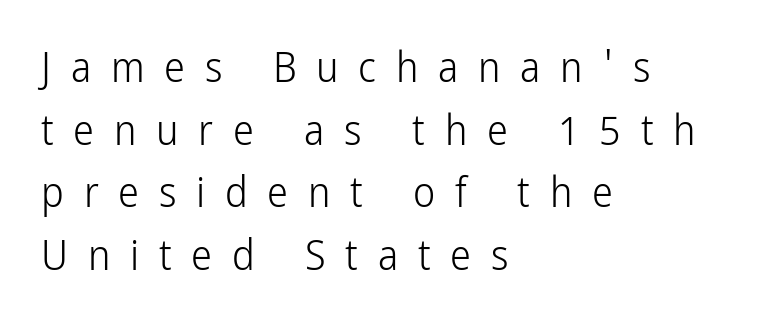
The image shows 42 px light, condensed sans-serif type, upright; set left-aligned, normal line spacing (1.49x), unusually wide letter spacing (+0.47 em), not underlined; low stroke contrast and a medium x-height.
